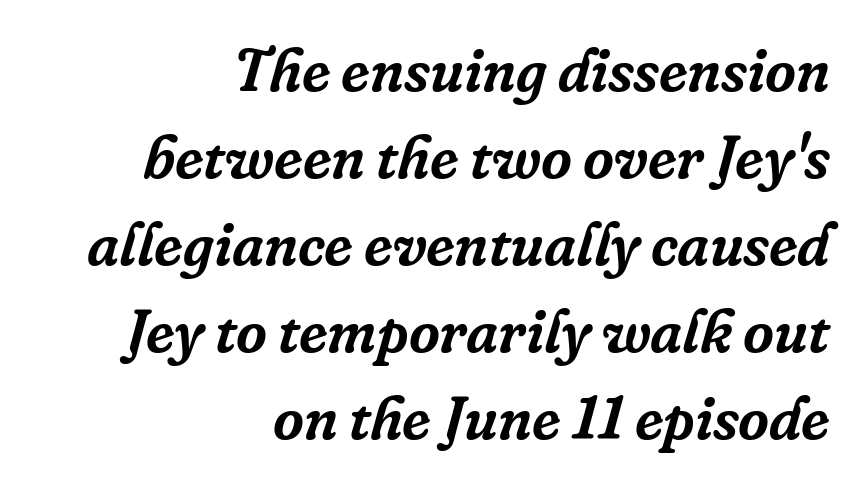
{"serif": "yes", "italic": "yes", "lean": "right", "slant_degrees": 16, "width": "normal", "stroke_contrast": "low", "x_height": "medium", "monospaced": "no", "underline": "no", "align": "right", "line_spacing": "normal", "line_spacing_ratio": 1.45, "letter_spacing": "normal", "letter_spacing_em": 0.0, "glyph_px": 60}
